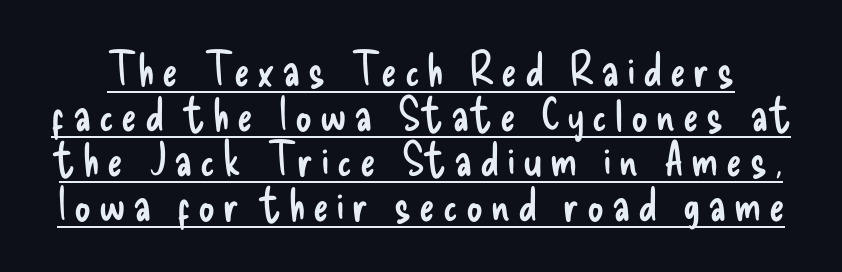
The image shows 46 px regular-weight, condensed sans-serif type, upright; set tight line spacing (0.98x), underlined; low stroke contrast and a small x-height.
